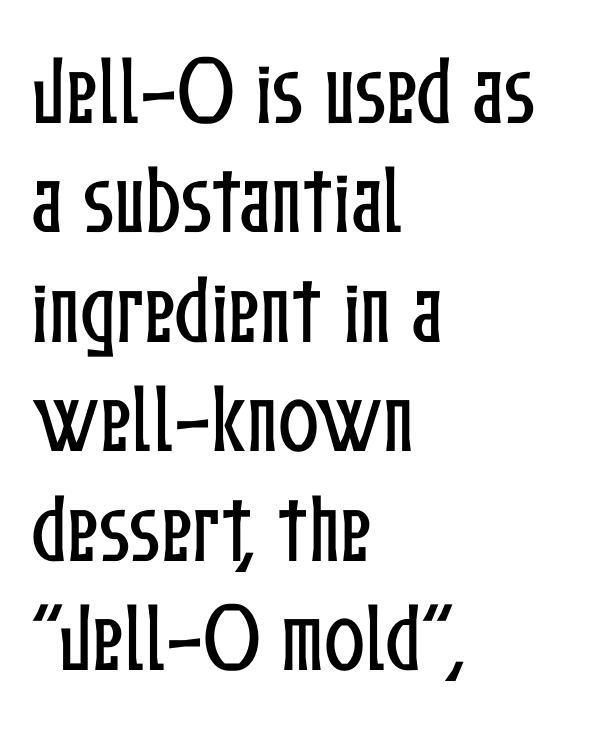
Q: Is the text italic (slanted)? A: No, it is upright.
Q: Is the text underlined? A: No.
Q: How is the paragraph aligned? A: Left-aligned.
Q: Is the spacing between letters normal or unusually wide? A: Normal.
Q: Is the spacing between lines tight, normal or loose? A: Normal.
Q: Width (condensed, normal, or wide)? A: Condensed.
Q: Stroke contrast? A: Low.
Q: x-height? A: Medium.
Q: Monospaced? A: No.
